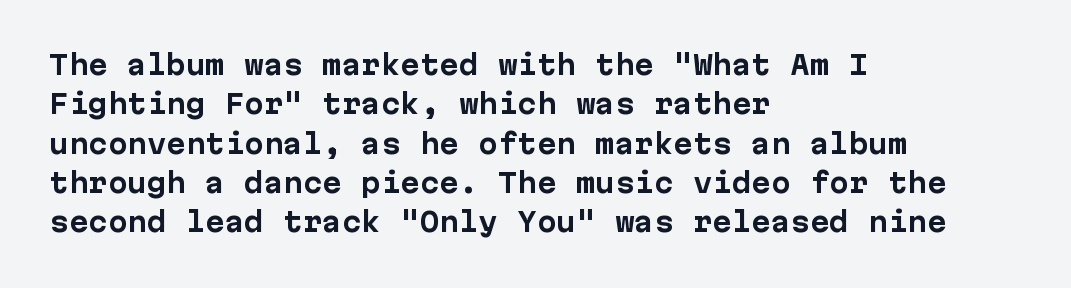
The image shows 26 px bold type, upright; set left-aligned, normal line spacing (1.51x), normal letter spacing, not underlined.
